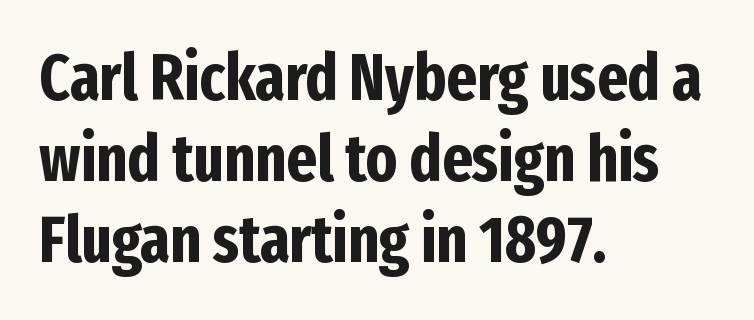
Q: Is the text bold? A: Yes.
Q: Is the text italic (slanted)? A: No, it is upright.
Q: Is the typeface a serif or a sans-serif typeface? A: Sans-serif.
Q: Is the text underlined? A: No.
Q: How is the paragraph aligned? A: Left-aligned.
Q: Is the spacing between letters normal or unusually wide? A: Normal.
Q: Is the spacing between lines tight, normal or loose? A: Normal.
Q: Width (condensed, normal, or wide)? A: Condensed.
Q: Stroke contrast? A: Low.
Q: x-height? A: Medium.
Q: Monospaced? A: No.
